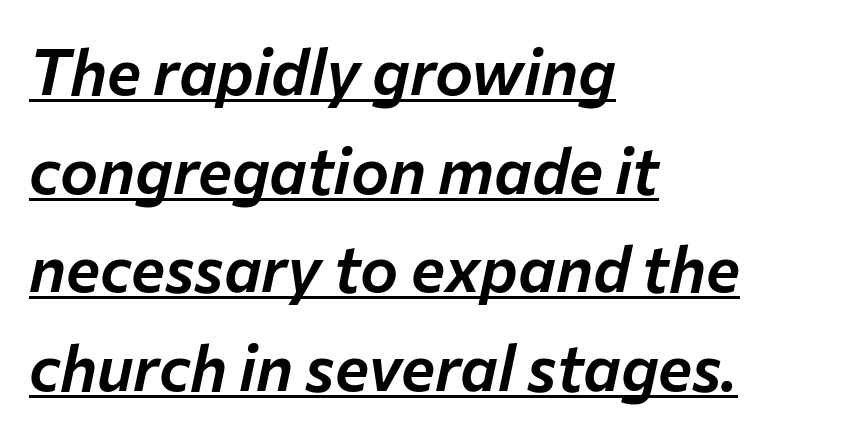
The image shows 64 px text type, italic (leaning right); set left-aligned, normal line spacing (1.54x), normal letter spacing, underlined; low stroke contrast and a medium x-height.
